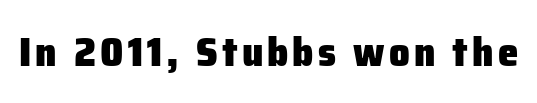
Q: Is the text bold? A: Yes.
Q: Is the text italic (slanted)? A: No, it is upright.
Q: Is the typeface a serif or a sans-serif typeface? A: Sans-serif.
Q: Is the text underlined? A: No.
Q: Width (condensed, normal, or wide)? A: Normal.
Q: Stroke contrast? A: Low.
Q: x-height? A: Medium.
Q: Monospaced? A: No.
